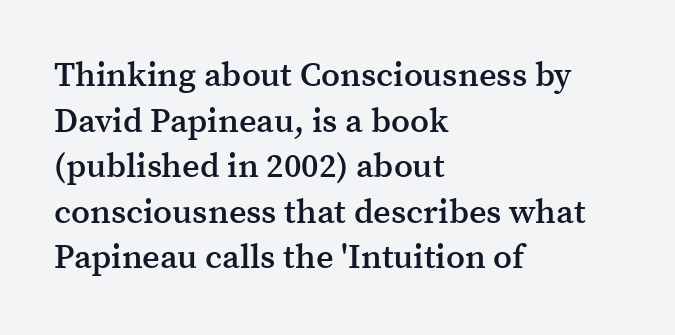
The font's upright variant was chosen for this text. Slightly chunky letters — semibold, I'd say, not full bold. I'd call this a serif setting — the letters wear small feet. Between one letter and the next there's only the usual sliver of space.
